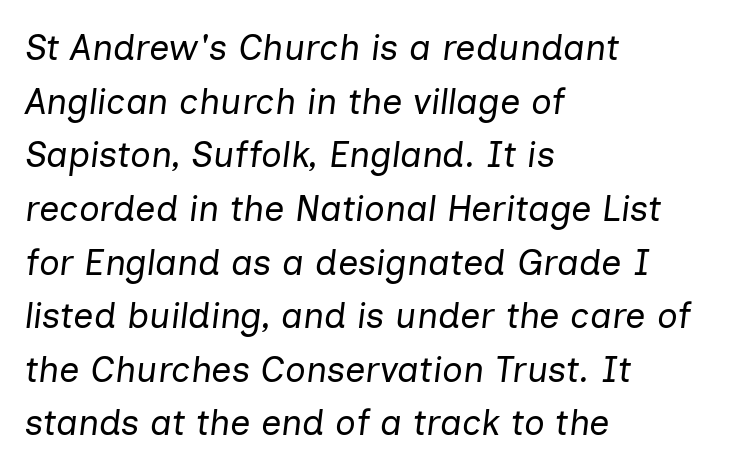
The image shows 36 px regular-weight type, italic (leaning right); set left-aligned, normal line spacing (1.49x), normal letter spacing, not underlined; low stroke contrast and a medium x-height.
